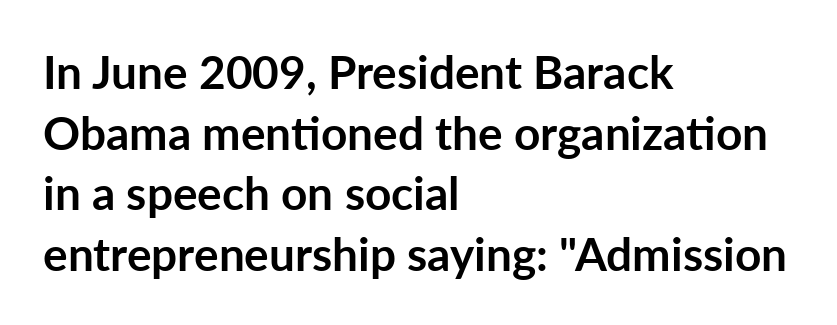
Is this a fixed-width face? No — the glyphs have proportional, varying widths. Rendered with straight, roman letterforms. Inter-character spacing is left at the font's built-in metrics. One glance says typical: line gaps are just what's usual. The foot of each line stays bare and open. What weight is shown? A full bold with thick strokes.
